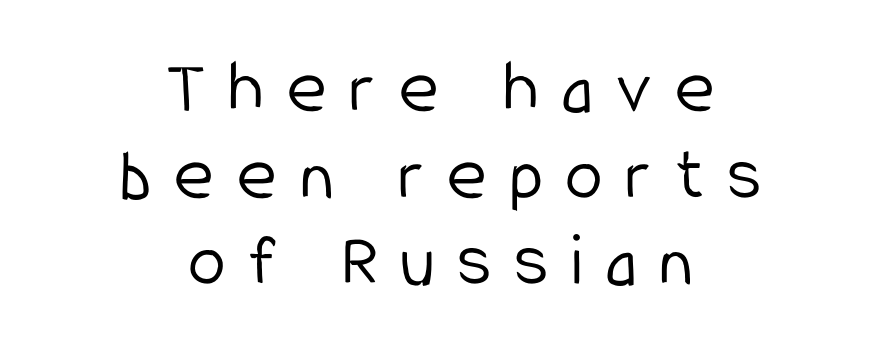
{"serif": "no", "italic": "no", "bold": "no", "weight": "light", "width": "condensed", "stroke_contrast": "low", "x_height": "medium", "monospaced": "no", "underline": "no", "align": "center", "line_spacing": "tight", "line_spacing_ratio": 1.14, "letter_spacing": "wide", "letter_spacing_em": 0.3, "glyph_px": 76}
